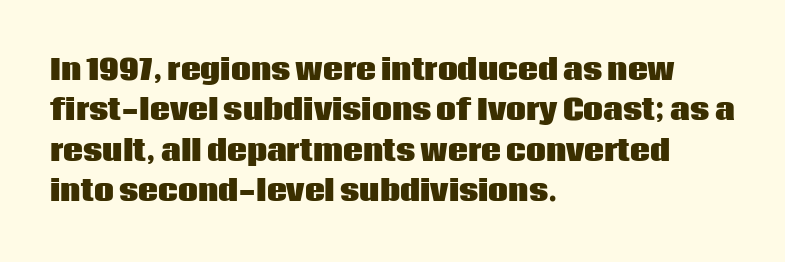
The image shows 28 px heavy sans-serif type, upright; set left-aligned, normal line spacing (1.44x), normal letter spacing, not underlined; low stroke contrast and a large x-height.
